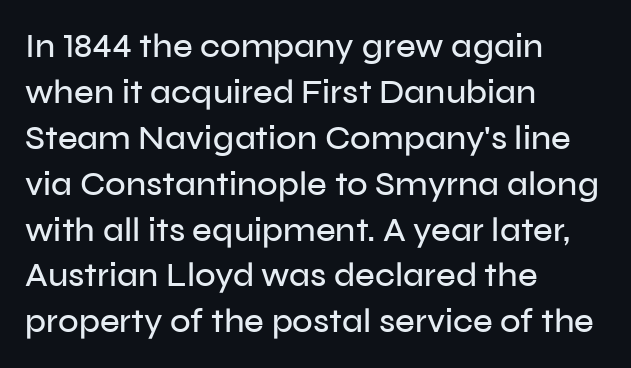
Q: Is the text italic (slanted)? A: No, it is upright.
Q: Is the typeface a serif or a sans-serif typeface? A: Sans-serif.
Q: Is the text underlined? A: No.
Q: How is the paragraph aligned? A: Left-aligned.
Q: Is the spacing between letters normal or unusually wide? A: Normal.
Q: Is the spacing between lines tight, normal or loose? A: Normal.
Q: Width (condensed, normal, or wide)? A: Normal.
Q: Stroke contrast? A: Low.
Q: x-height? A: Medium.
Q: Monospaced? A: No.
